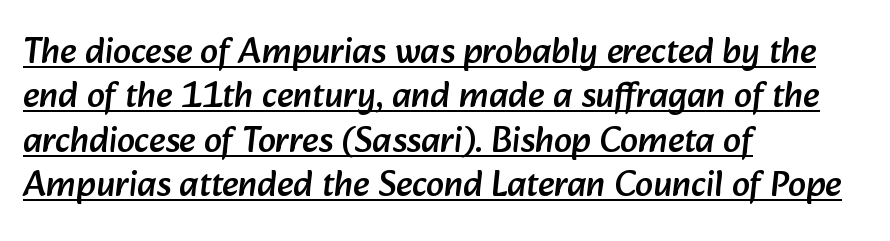
Q: Is the typeface a serif or a sans-serif typeface? A: Sans-serif.
Q: Is the text underlined? A: Yes.
Q: How is the paragraph aligned? A: Left-aligned.
Q: Is the spacing between letters normal or unusually wide? A: Normal.
Q: Width (condensed, normal, or wide)? A: Normal.
Q: Stroke contrast? A: Low.
Q: x-height? A: Medium.
Q: Monospaced? A: No.
